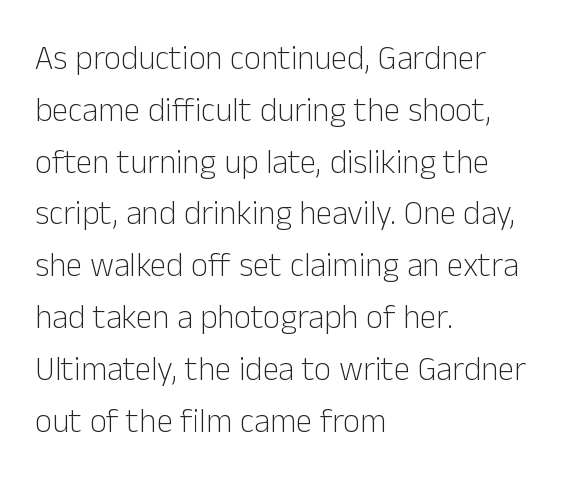
The image shows 33 px light sans-serif type, upright; set left-aligned, normal line spacing (1.57x), normal letter spacing, not underlined; low stroke contrast and a medium x-height.
